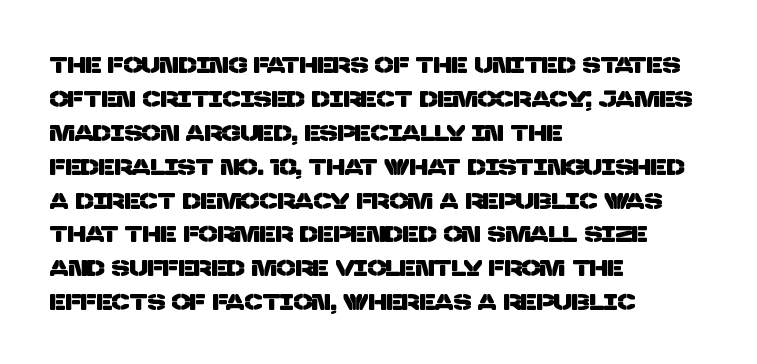
The lines in this sample share a left origin and differ only in where they stop. Each word holds together tightly as a unit, with standard inter-letter gaps. Evenly set lines give the paragraph a standard silhouette. Clear beneath every line of the passage.
